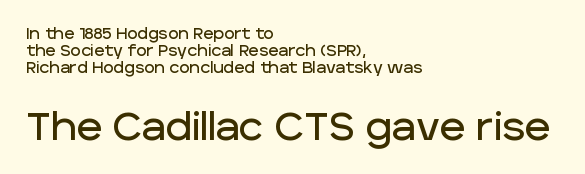
The image shows 39 px sans-serif type, upright; set left-aligned, tight line spacing (1.05x), normal letter spacing, not underlined; the second (bottom) block is 2.44x larger; low stroke contrast and a large x-height.
